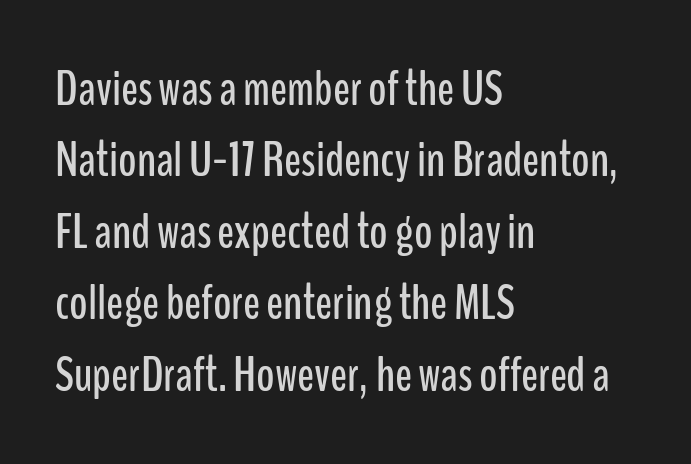
The type is set solid horizontally, with unmodified tracking. Stroke terminals: plain, sans-serif. The letters stand upright; this is a roman face. The lines are quadded left. Note the varied advance widths — an 'i' is clearly narrower than an 'm'.
